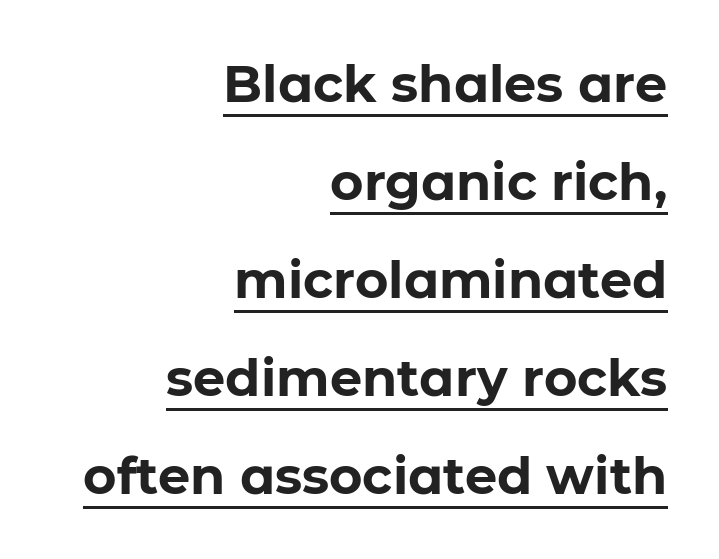
{"serif": "no", "italic": "no", "bold": "yes", "weight": "bold", "width": "normal", "stroke_contrast": "low", "x_height": "medium", "monospaced": "no", "underline": "yes", "align": "right", "line_spacing": "loose", "line_spacing_ratio": 1.92, "letter_spacing": "normal", "letter_spacing_em": 0.0, "glyph_px": 51}
